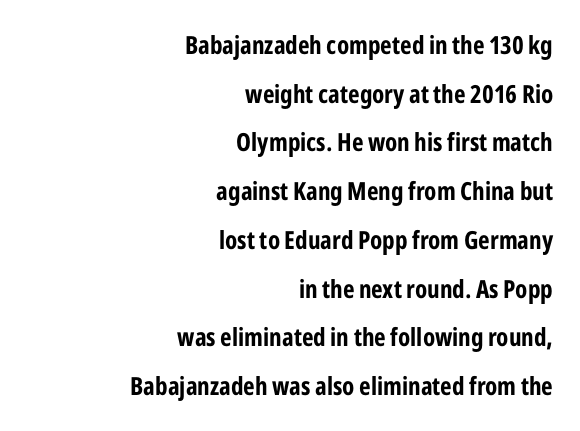
Q: Is the text bold? A: Yes.
Q: Is the text italic (slanted)? A: No, it is upright.
Q: Is the text underlined? A: No.
Q: How is the paragraph aligned? A: Right-aligned.
Q: Is the spacing between letters normal or unusually wide? A: Normal.
Q: Is the spacing between lines tight, normal or loose? A: Loose.
